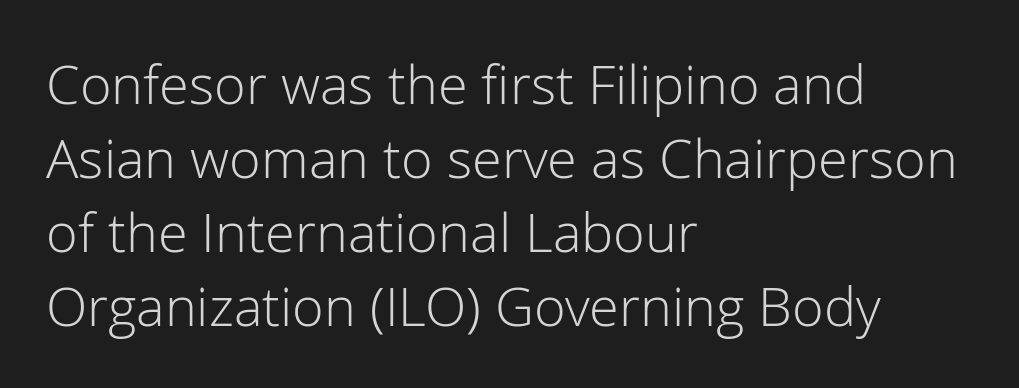
{"serif": "no", "italic": "no", "bold": "no", "weight": "light", "width": "normal", "stroke_contrast": "low", "x_height": "medium", "monospaced": "no", "underline": "no", "align": "left", "line_spacing": "normal", "line_spacing_ratio": 1.37, "letter_spacing": "normal", "letter_spacing_em": 0.0, "glyph_px": 54}
